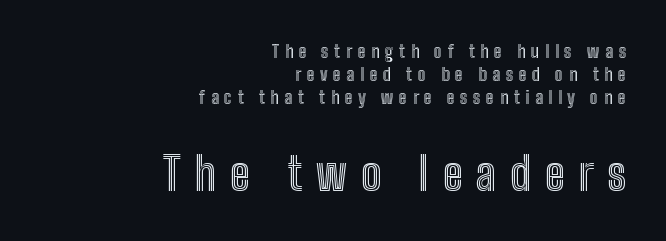
The image shows 45 px condensed type, upright; set right-aligned, normal line spacing (1.29x), unusually wide letter spacing (+0.31 em), not underlined; the second (bottom) block is 2.5x larger; a medium x-height.
